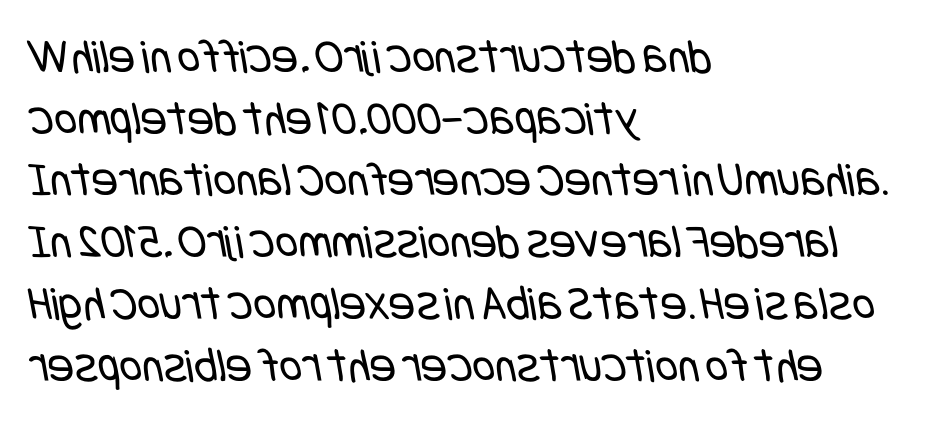
The image shows 49 px regular-weight, condensed sans-serif type; set left-aligned, normal line spacing (1.26x), normal letter spacing, not underlined; low stroke contrast and a large x-height.
